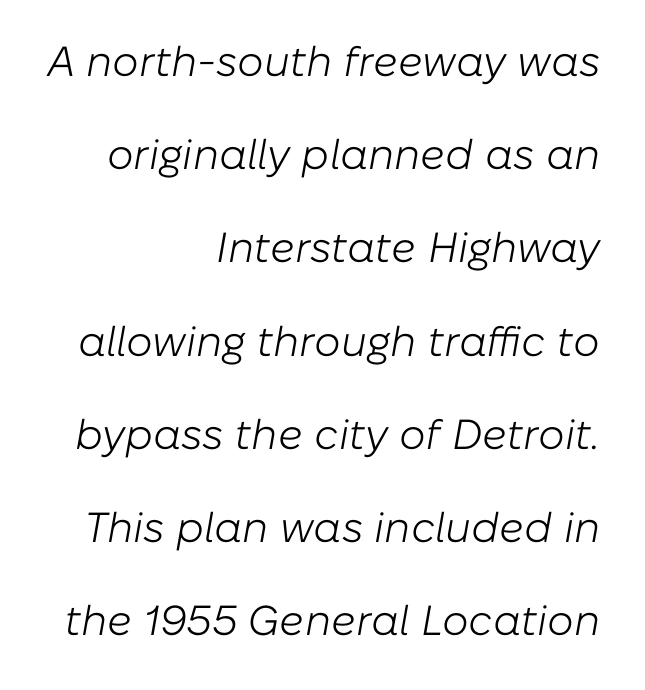
{"italic": "yes", "lean": "right", "slant_degrees": 10, "bold": "no", "weight": "light", "width": "normal", "stroke_contrast": "low", "x_height": "medium", "monospaced": "no", "underline": "no", "align": "right", "line_spacing": "loose", "line_spacing_ratio": 2.22, "letter_spacing": "normal", "letter_spacing_em": 0.0, "glyph_px": 42}
